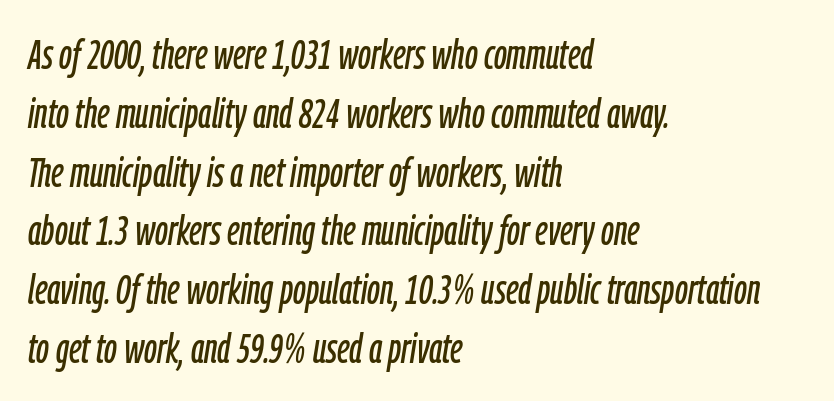
The image shows 42 px condensed type, italic (leaning right); set left-aligned, normal line spacing (1.4x), normal letter spacing, not underlined; low stroke contrast and a medium x-height.
